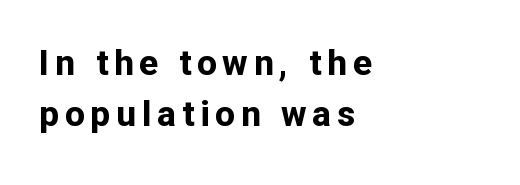
Q: Is the text bold? A: Yes.
Q: Is the text italic (slanted)? A: No, it is upright.
Q: Is the typeface a serif or a sans-serif typeface? A: Sans-serif.
Q: Is the text underlined? A: No.
Q: How is the paragraph aligned? A: Left-aligned.
Q: Is the spacing between lines tight, normal or loose? A: Normal.
Q: Width (condensed, normal, or wide)? A: Normal.
Q: Stroke contrast? A: Low.
Q: x-height? A: Medium.
Q: Monospaced? A: No.
